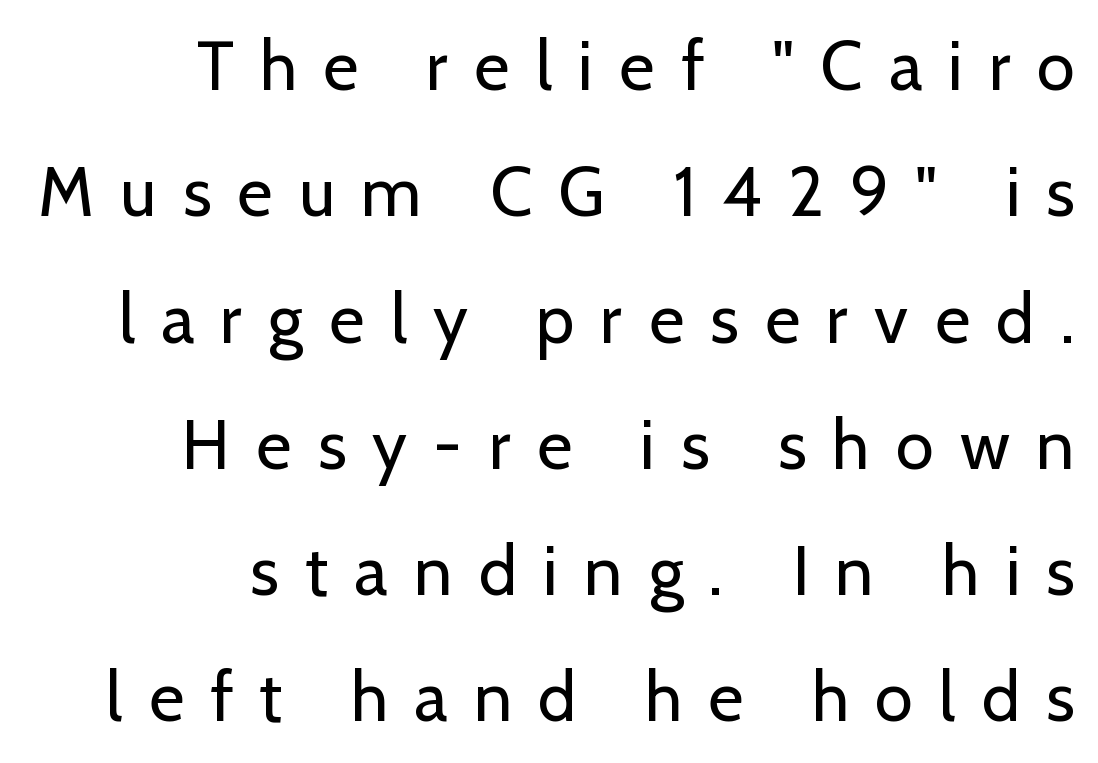
{"serif": "no", "italic": "no", "bold": "no", "weight": "regular", "width": "normal", "stroke_contrast": "low", "x_height": "medium", "monospaced": "no", "underline": "no", "align": "right", "line_spacing_ratio": 1.83, "letter_spacing": "wide", "letter_spacing_em": 0.38, "glyph_px": 69}
